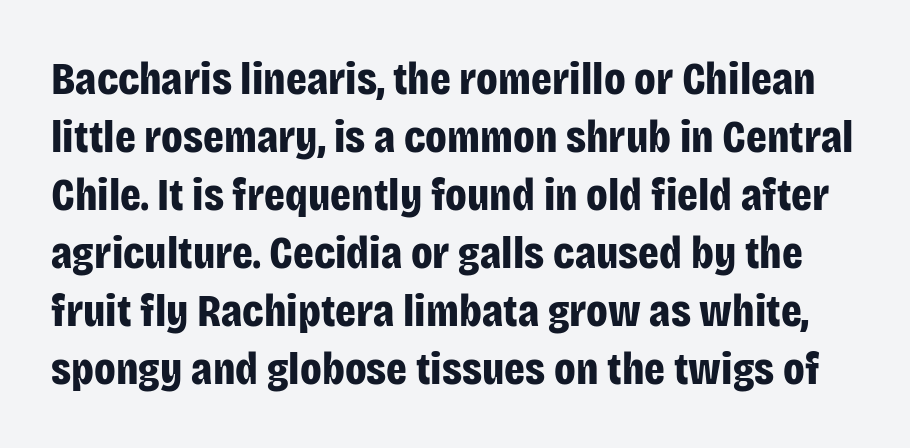
You could call the tracking neutral — neither tight nor loose. Classification — sans serif. Evenly set lines give the paragraph a standard silhouette. Plain, unruled lines of type. The face used here is proportionally spaced, like ordinary book or web type.
